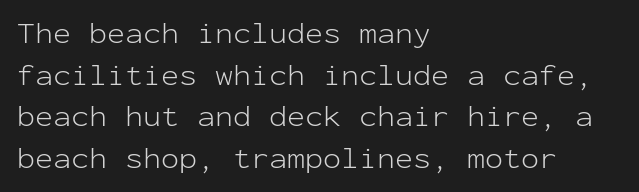
Q: Is the text bold? A: No.
Q: Is the text italic (slanted)? A: No, it is upright.
Q: Is the typeface a serif or a sans-serif typeface? A: Sans-serif.
Q: Is the text underlined? A: No.
Q: How is the paragraph aligned? A: Left-aligned.
Q: Is the spacing between letters normal or unusually wide? A: Normal.
Q: Is the spacing between lines tight, normal or loose? A: Normal.
Q: Width (condensed, normal, or wide)? A: Normal.
Q: Stroke contrast? A: Low.
Q: x-height? A: Medium.
Q: Monospaced? A: Yes.
